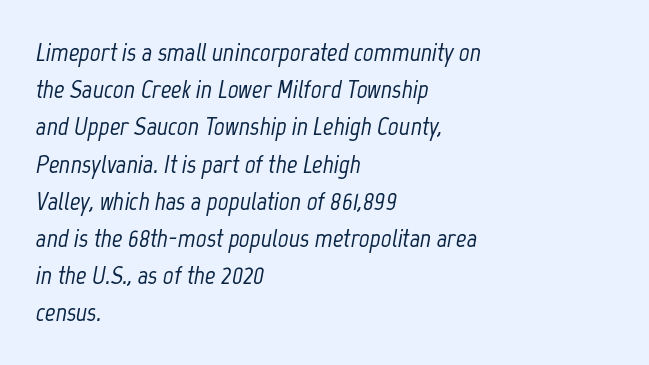
{"italic": "yes", "lean": "right", "slant_degrees": 12, "underline": "no", "align": "left", "line_spacing": "normal", "line_spacing_ratio": 1.43, "letter_spacing": "normal", "letter_spacing_em": 0.0, "glyph_px": 26}
